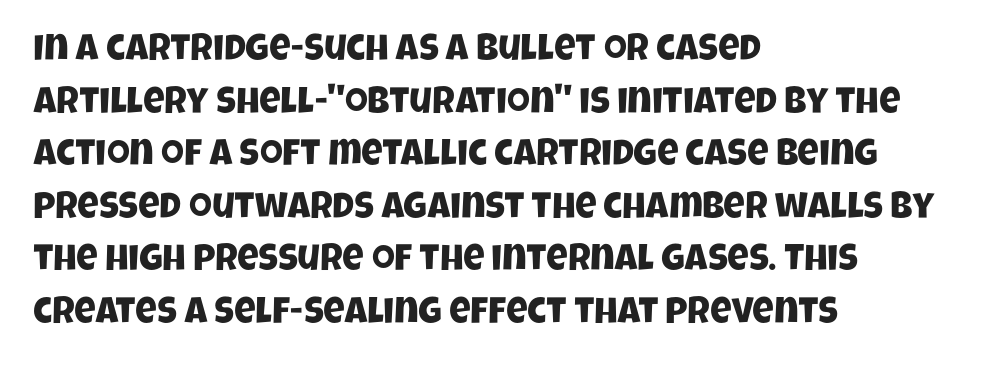
Q: Is the typeface a serif or a sans-serif typeface? A: Sans-serif.
Q: Is the text underlined? A: No.
Q: How is the paragraph aligned? A: Left-aligned.
Q: Is the spacing between letters normal or unusually wide? A: Normal.
Q: Is the spacing between lines tight, normal or loose? A: Normal.
Q: Width (condensed, normal, or wide)? A: Condensed.
Q: Stroke contrast? A: Low.
Q: x-height? A: Large.
Q: Monospaced? A: No.
